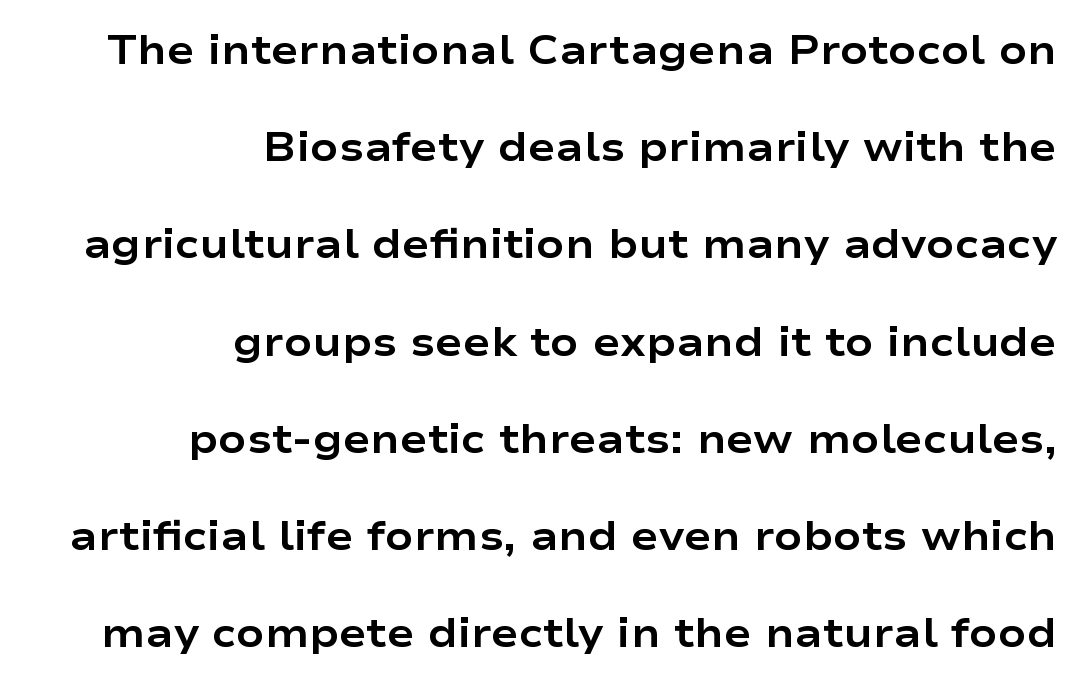
{"serif": "no", "italic": "no", "bold": "yes", "weight": "bold", "width": "wide", "stroke_contrast": "low", "x_height": "medium", "monospaced": "no", "underline": "no", "align": "right", "line_spacing": "loose", "line_spacing_ratio": 2.37, "letter_spacing": "normal", "letter_spacing_em": 0.0, "glyph_px": 41}
